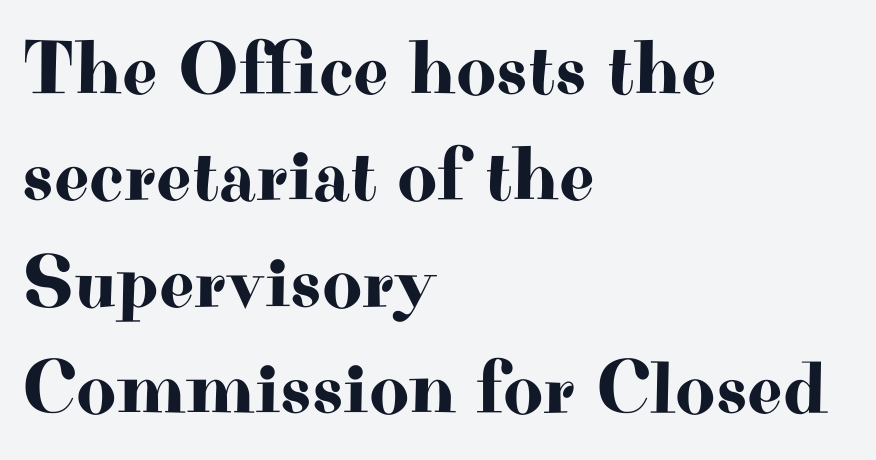
{"serif": "yes", "italic": "no", "width": "wide", "stroke_contrast": "high", "x_height": "small", "monospaced": "no", "underline": "no", "align": "left", "line_spacing": "normal", "line_spacing_ratio": 1.38, "letter_spacing": "normal", "letter_spacing_em": 0.0, "glyph_px": 77}
